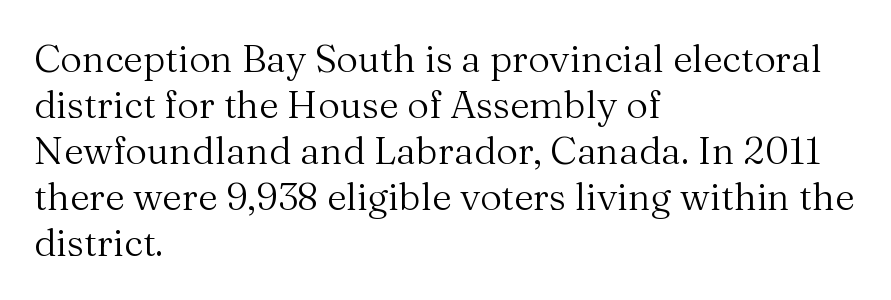
The image shows 38 px regular-weight serif type, upright; set left-aligned, line spacing 1.21x, normal letter spacing, not underlined; medium stroke contrast and a medium x-height.
